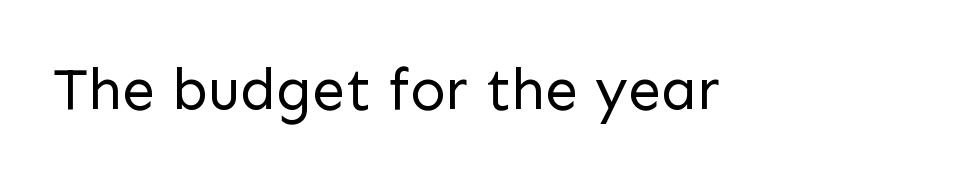
Q: Is the text bold? A: No.
Q: Is the text italic (slanted)? A: No, it is upright.
Q: Is the typeface a serif or a sans-serif typeface? A: Sans-serif.
Q: Is the text underlined? A: No.
Q: Is the spacing between letters normal or unusually wide? A: Normal.
Q: Width (condensed, normal, or wide)? A: Normal.
Q: Stroke contrast? A: Low.
Q: x-height? A: Medium.
Q: Monospaced? A: No.
